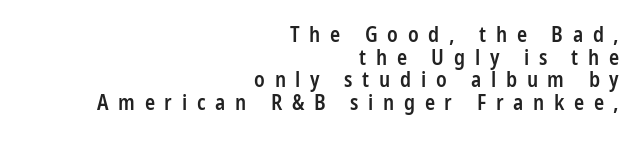
Q: Is the text bold? A: Semi-bold.
Q: Is the text italic (slanted)? A: No, it is upright.
Q: Is the text underlined? A: No.
Q: How is the paragraph aligned? A: Right-aligned.
Q: Is the spacing between letters normal or unusually wide? A: Unusually wide.
Q: Is the spacing between lines tight, normal or loose? A: Tight.
